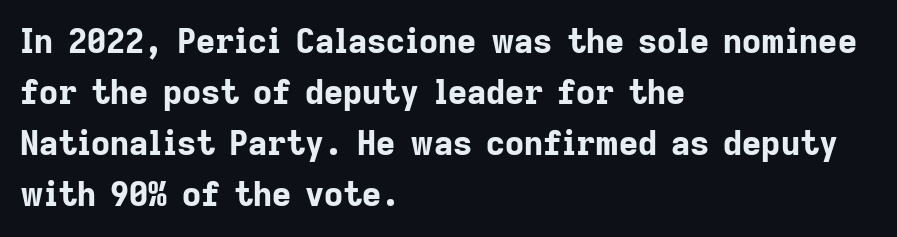
The typesetter chose a ragged-right arrangement here. Notice how the stems are strictly vertical — no italics here. Descenders hang freely into open space. A typesetter would call this zero additional tracking. This sample uses a sans-serif face.
